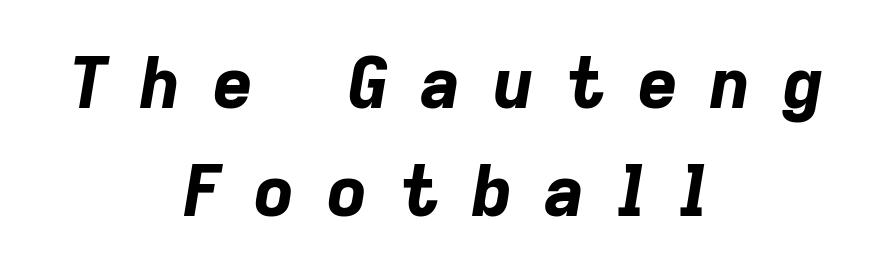
{"italic": "yes", "lean": "right", "slant_degrees": 9, "bold": "yes", "weight": "bold", "width": "normal", "stroke_contrast": "low", "x_height": "medium", "monospaced": "no", "underline": "no", "align": "center", "line_spacing": "normal", "line_spacing_ratio": 1.54, "letter_spacing": "wide", "letter_spacing_em": 0.46, "glyph_px": 70}
